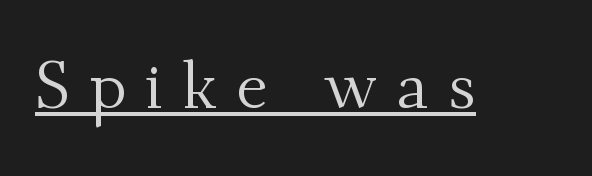
A light-to-regular cut is what we see here. Is there an underline? Yes — a line sits under the letters. Every stem runs plumb, perpendicular to the baseline. You could not count columns in this text — the font is proportionally spaced.
